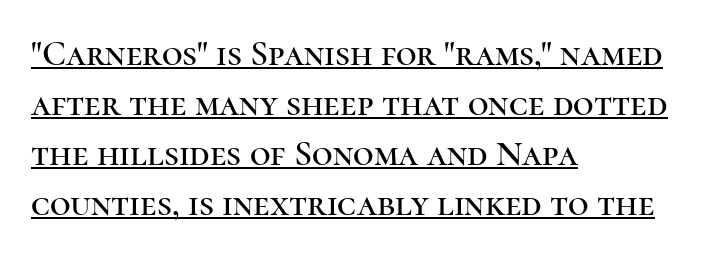
{"serif": "yes", "italic": "no", "width": "normal", "stroke_contrast": "high", "x_height": "medium", "monospaced": "no", "underline": "yes", "align": "left", "line_spacing": "normal", "line_spacing_ratio": 1.39, "letter_spacing": "normal", "letter_spacing_em": 0.0, "glyph_px": 36}
